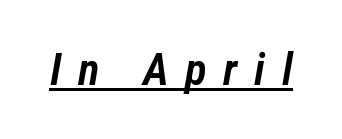
Q: Is the text bold? A: Semi-bold.
Q: Is the text italic (slanted)? A: Yes, it leans right by about 12 degrees.
Q: Is the text underlined? A: Yes.
Q: Is the spacing between letters normal or unusually wide? A: Unusually wide.
Q: Width (condensed, normal, or wide)? A: Condensed.
Q: Stroke contrast? A: Low.
Q: x-height? A: Medium.
Q: Monospaced? A: No.
